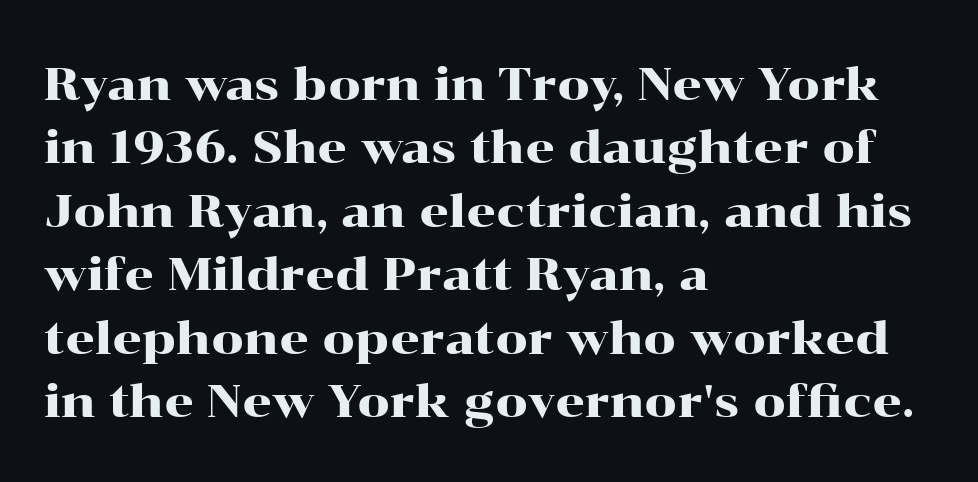
The image shows 46 px wide serif type, upright; set left-aligned, normal line spacing (1.38x), normal letter spacing, not underlined; high stroke contrast and a medium x-height.
